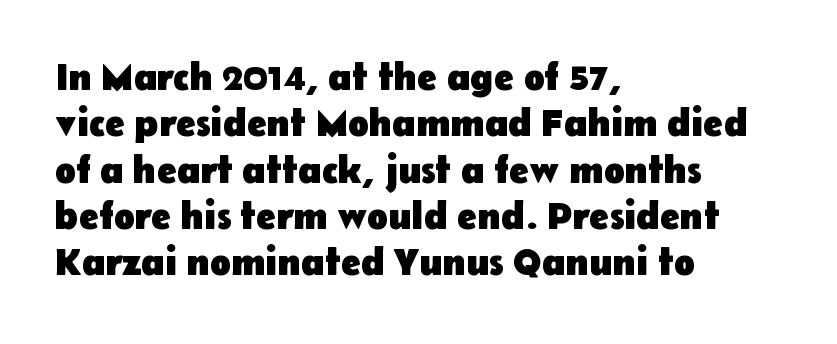
The image shows 38 px heavy sans-serif type, upright; set left-aligned, line spacing 1.22x, normal letter spacing, not underlined; low stroke contrast and a medium x-height.
